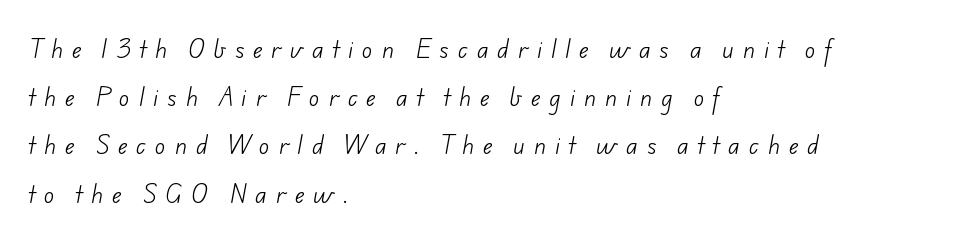
{"bold": "no", "underline": "no", "align": "left", "line_spacing": "loose", "line_spacing_ratio": 2.19, "letter_spacing": "wide", "letter_spacing_em": 0.41, "glyph_px": 22}
